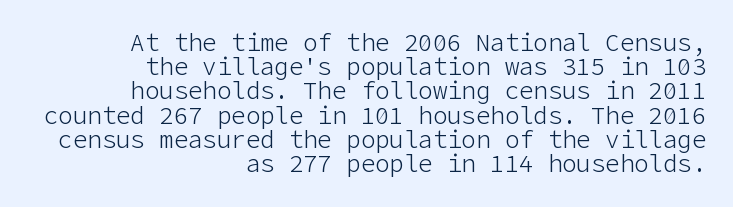
The image shows 24 px text type, upright; set right-aligned, tight line spacing (1.01x), normal letter spacing, not underlined.
